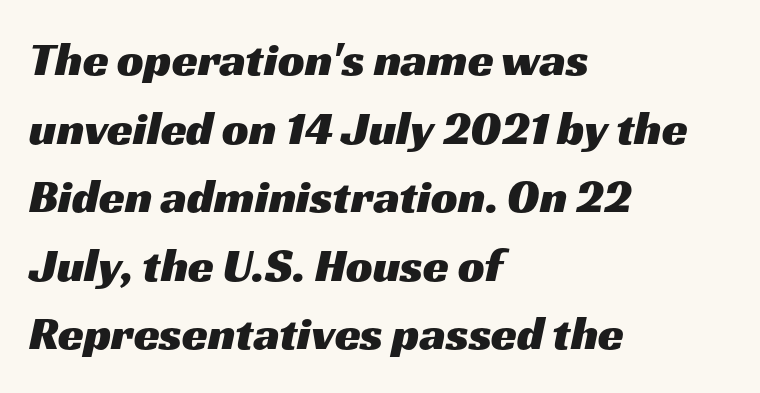
Q: Is the typeface a serif or a sans-serif typeface? A: Sans-serif.
Q: Is the text underlined? A: No.
Q: How is the paragraph aligned? A: Left-aligned.
Q: Is the spacing between letters normal or unusually wide? A: Normal.
Q: Is the spacing between lines tight, normal or loose? A: Normal.
Q: Width (condensed, normal, or wide)? A: Wide.
Q: Stroke contrast? A: Medium.
Q: x-height? A: Medium.
Q: Monospaced? A: No.
